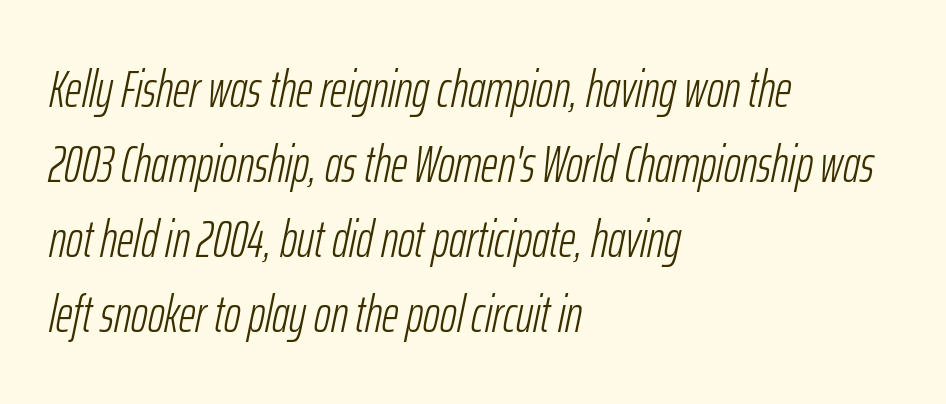
Does the lettering tilt? It does — this is italic. The baseline area is clear. Leading: standard. Character widths vary here, with narrow letters taking less room than wide ones. Compared with a centered layout, this one pins lines to the left instead.
